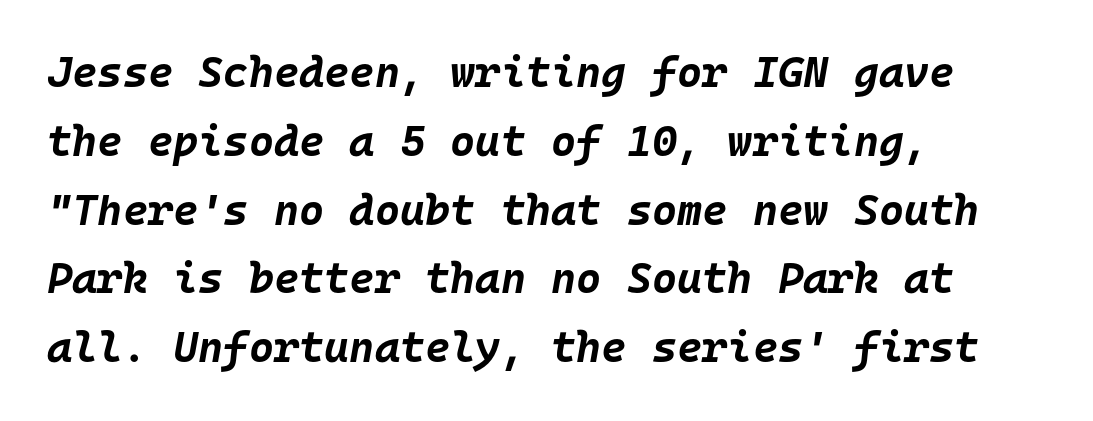
The letters are bold, with thick, heavy strokes. The rendering keeps characters at their native spacing. Here the designer chose a console-style face with uniform glyph widths. Which margin do the lines hug? The left one — the right edge is uneven. The letters are slanted; this is an italic face.
